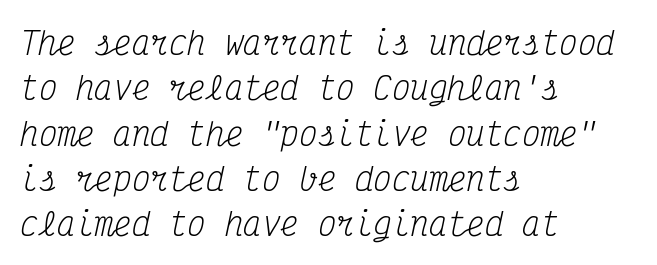
Q: Is the text bold? A: No.
Q: Is the text italic (slanted)? A: Yes, it leans right by about 12 degrees.
Q: Is the typeface a serif or a sans-serif typeface? A: Serif.
Q: Is the text underlined? A: No.
Q: How is the paragraph aligned? A: Left-aligned.
Q: Is the spacing between letters normal or unusually wide? A: Normal.
Q: Is the spacing between lines tight, normal or loose? A: Normal.
Q: Width (condensed, normal, or wide)? A: Condensed.
Q: Stroke contrast? A: Medium.
Q: x-height? A: Medium.
Q: Monospaced? A: Yes.
